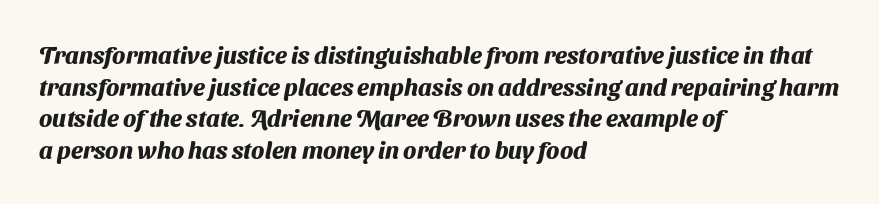
Q: Is the text bold? A: Yes.
Q: Is the text underlined? A: No.
Q: How is the paragraph aligned? A: Left-aligned.
Q: Is the spacing between letters normal or unusually wide? A: Normal.
Q: Is the spacing between lines tight, normal or loose? A: Normal.
